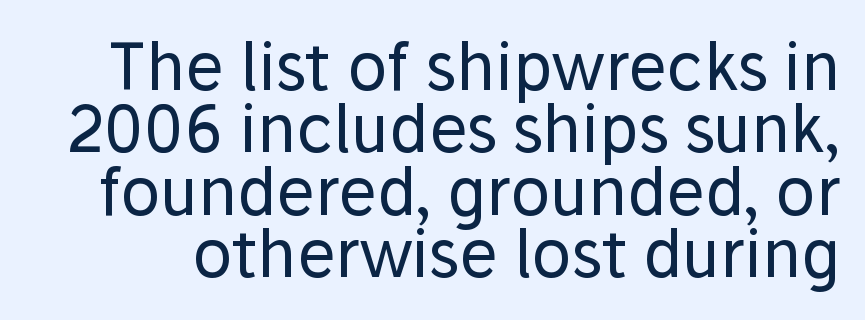
The face looks like a standard text weight, possibly lighter. Observe the ordinary spacing: letters are neighbours, not strangers. The string is rendered with underlining switched off. If you measured baseline to baseline, you'd find a short distance.
